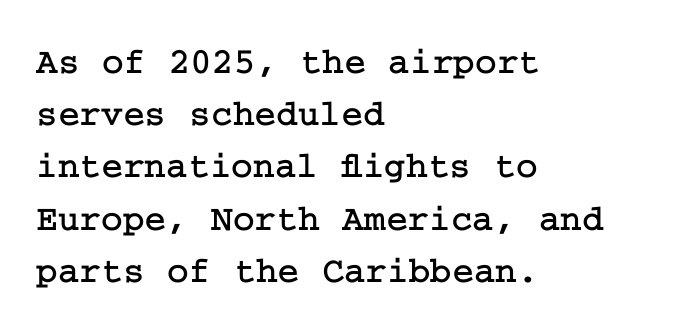
The image shows 37 px serif type, upright; set left-aligned, normal line spacing (1.41x), normal letter spacing, not underlined; low stroke contrast and a medium x-height.
